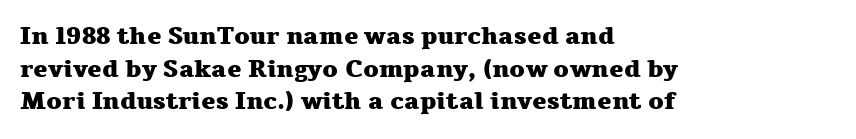
{"italic": "no", "bold": "yes", "underline": "no", "align": "left", "line_spacing": "normal", "line_spacing_ratio": 1.36, "letter_spacing": "normal", "letter_spacing_em": 0.0, "glyph_px": 24}
